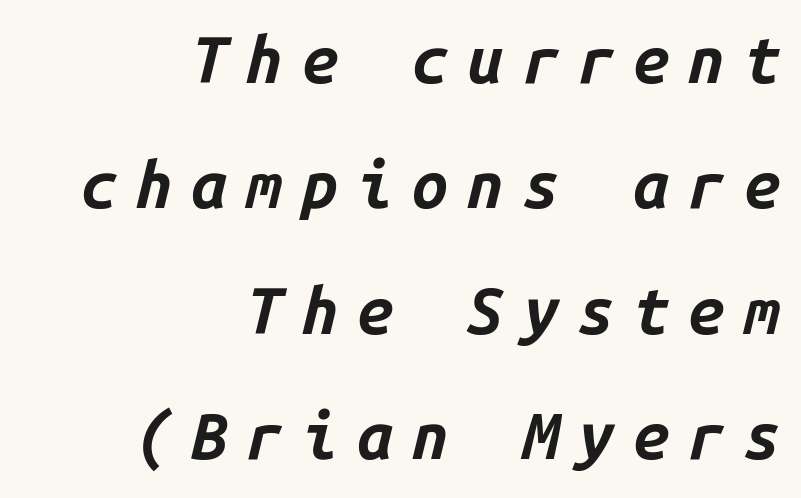
The rendering inserts visible extra space after every character. The rendering uses typewriter-style spacing with identical character cells. The lines are quadded right. The gap between lines stays unmarked. Vertical spacing — loose.
